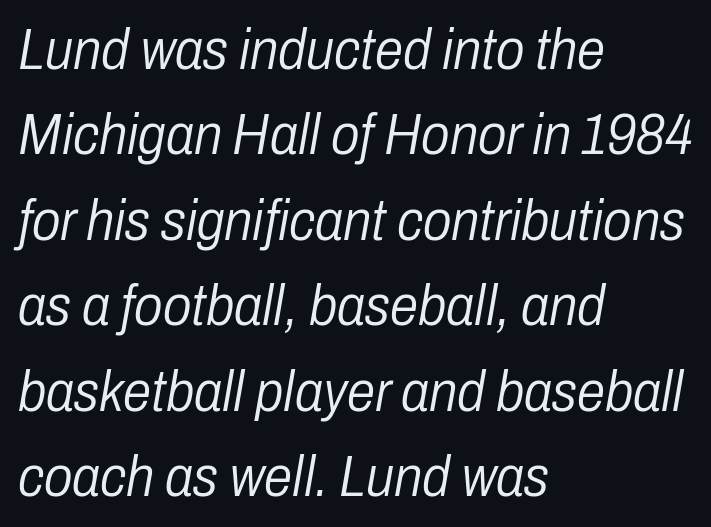
Here the designer chose a conventional face with non-uniform glyph widths. The ragged edge is on the right, which tells us the setting is flush left. Quick note: underline off. Vertical stems look standard width or narrower in stroke. Notice how the stems are inclined rather than vertical — that's the hallmark of italics. The vertical gap from one line to the next is medium.
